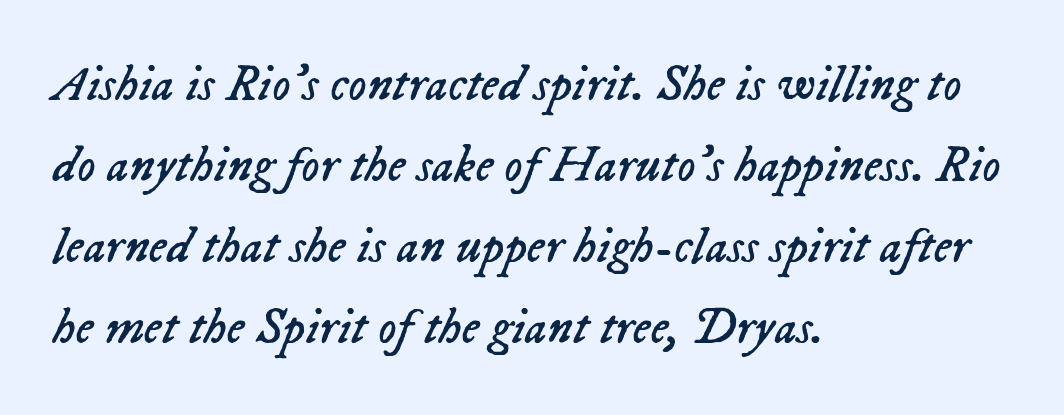
The image shows 51 px regular-weight type, italic (leaning right); set left-aligned, normal line spacing (1.59x), normal letter spacing, not underlined; low stroke contrast and a medium x-height.
